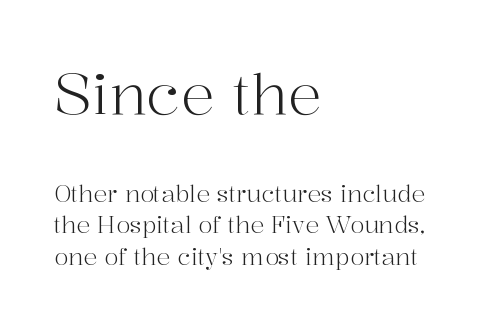
Q: Is the text bold? A: No.
Q: Is the text italic (slanted)? A: No, it is upright.
Q: Is the typeface a serif or a sans-serif typeface? A: Serif.
Q: Is the text underlined? A: No.
Q: How is the paragraph aligned? A: Left-aligned.
Q: Is the spacing between letters normal or unusually wide? A: Normal.
Q: Is the spacing between lines tight, normal or loose? A: Normal.
Q: Which block of text is set in a larger size, the first (top) or the second (bottom)? A: The first (top) one.
Q: Width (condensed, normal, or wide)? A: Normal.
Q: Stroke contrast? A: High.
Q: x-height? A: Medium.
Q: Monospaced? A: No.
